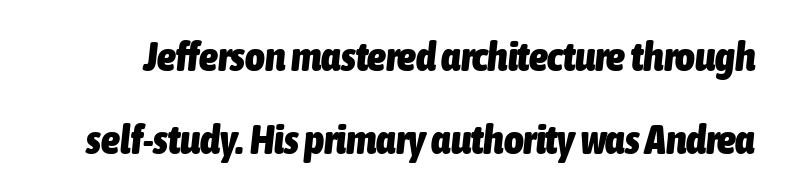
{"italic": "yes", "lean": "right", "slant_degrees": 6, "bold": "yes", "weight": "heavy", "width": "condensed", "stroke_contrast": "low", "x_height": "medium", "monospaced": "no", "underline": "no", "line_spacing": "loose", "line_spacing_ratio": 1.98, "letter_spacing": "normal", "letter_spacing_em": 0.0, "glyph_px": 42}
